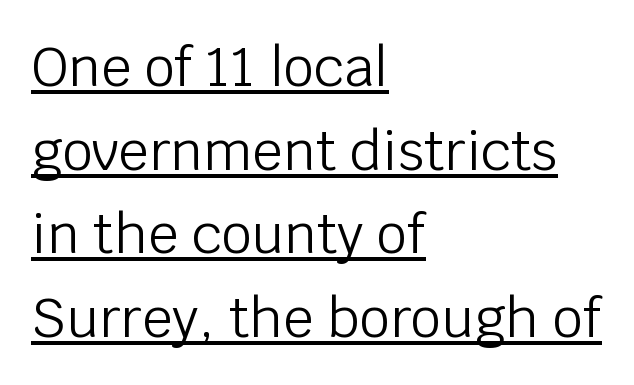
Q: Is the text bold? A: No.
Q: Is the text italic (slanted)? A: No, it is upright.
Q: Is the typeface a serif or a sans-serif typeface? A: Sans-serif.
Q: Is the text underlined? A: Yes.
Q: How is the paragraph aligned? A: Left-aligned.
Q: Is the spacing between letters normal or unusually wide? A: Normal.
Q: Is the spacing between lines tight, normal or loose? A: Normal.
Q: Width (condensed, normal, or wide)? A: Normal.
Q: Stroke contrast? A: Low.
Q: x-height? A: Large.
Q: Monospaced? A: No.
